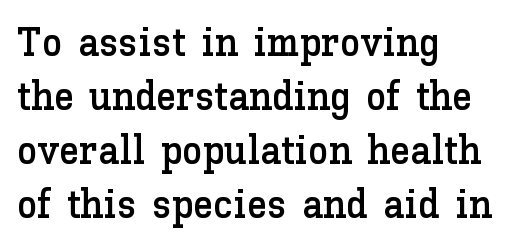
Q: Is the text italic (slanted)? A: No, it is upright.
Q: Is the text underlined? A: No.
Q: How is the paragraph aligned? A: Left-aligned.
Q: Is the spacing between letters normal or unusually wide? A: Normal.
Q: Is the spacing between lines tight, normal or loose? A: Normal.
Q: Width (condensed, normal, or wide)? A: Normal.
Q: Stroke contrast? A: Low.
Q: x-height? A: Medium.
Q: Monospaced? A: No.
